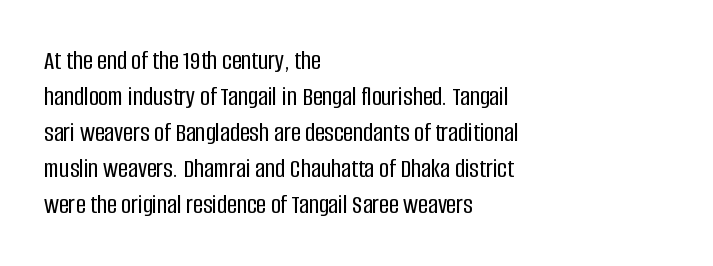
Vertically, the passage feels balanced, rows spaced as you'd expect. The face used here is rendered with its standard letterfit. The words here are not underlined. Posture: straight, roman, zero tilt.
